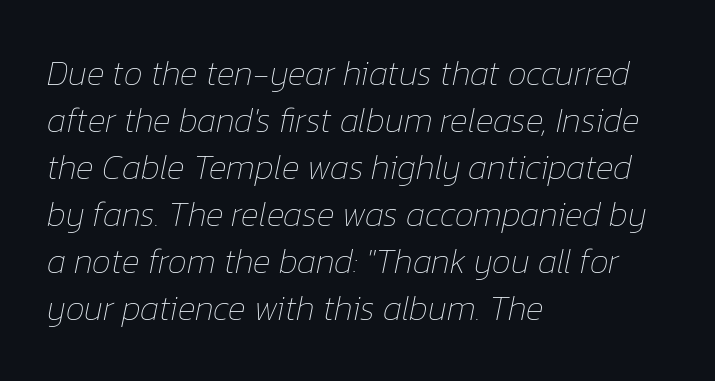
Q: Is the text bold? A: No.
Q: Is the text italic (slanted)? A: Yes, it leans right by about 12 degrees.
Q: Is the text underlined? A: No.
Q: How is the paragraph aligned? A: Left-aligned.
Q: Is the spacing between letters normal or unusually wide? A: Normal.
Q: Is the spacing between lines tight, normal or loose? A: Normal.
Q: Width (condensed, normal, or wide)? A: Normal.
Q: Stroke contrast? A: Low.
Q: x-height? A: Medium.
Q: Monospaced? A: No.
